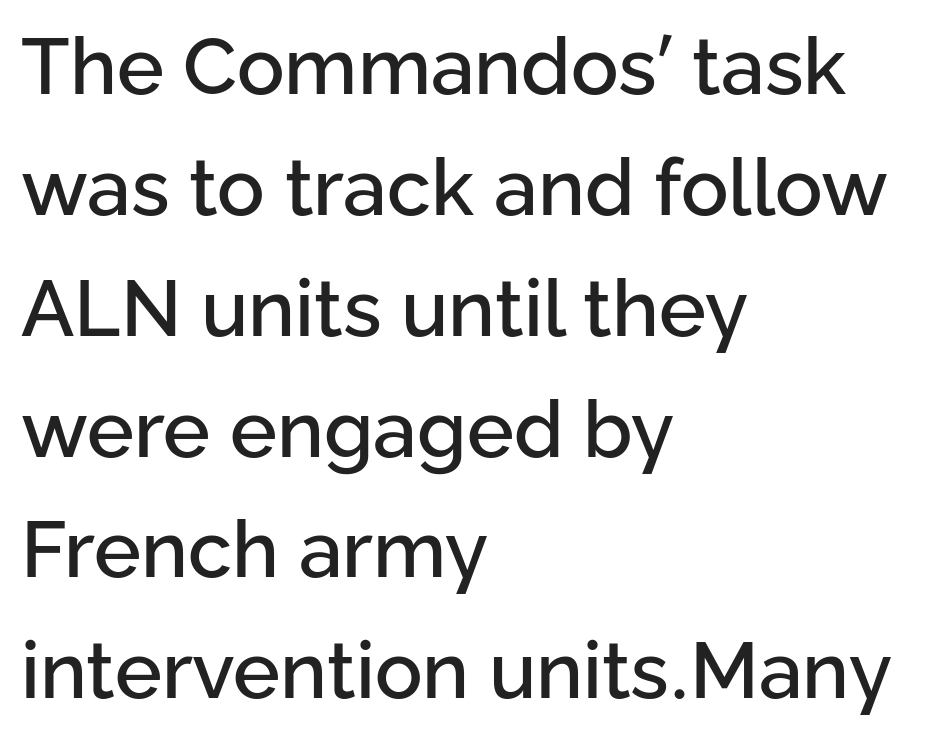
{"serif": "no", "italic": "no", "width": "normal", "stroke_contrast": "low", "x_height": "medium", "monospaced": "no", "underline": "no", "align": "left", "line_spacing": "normal", "line_spacing_ratio": 1.53, "letter_spacing": "normal", "letter_spacing_em": 0.0, "glyph_px": 79}
